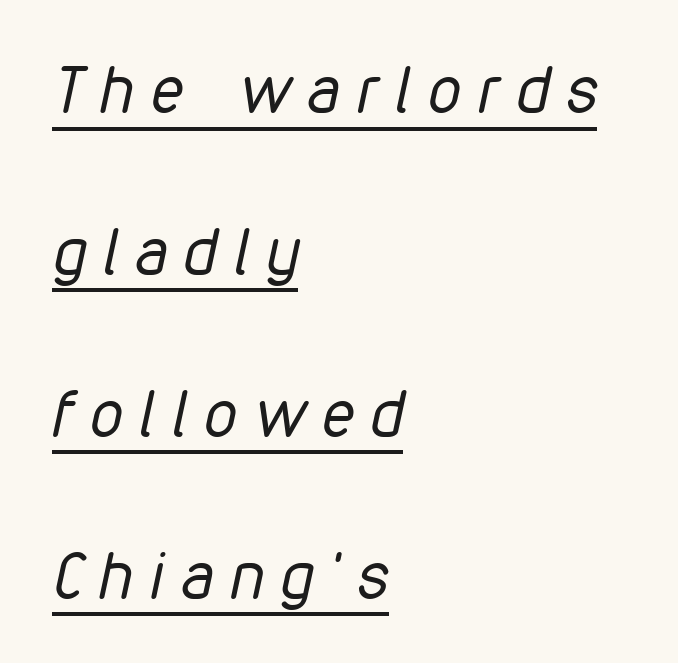
Q: Is the text bold? A: No.
Q: Is the text italic (slanted)? A: Yes, it leans right by about 12 degrees.
Q: Is the text underlined? A: Yes.
Q: How is the paragraph aligned? A: Left-aligned.
Q: Is the spacing between letters normal or unusually wide? A: Unusually wide.
Q: Is the spacing between lines tight, normal or loose? A: Loose.
Q: Width (condensed, normal, or wide)? A: Condensed.
Q: Stroke contrast? A: Low.
Q: x-height? A: Medium.
Q: Monospaced? A: No.
